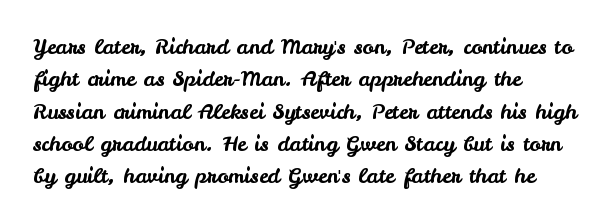
{"underline": "no", "align": "left", "line_spacing": "normal", "line_spacing_ratio": 1.54, "letter_spacing": "normal", "letter_spacing_em": 0.0, "glyph_px": 21}
